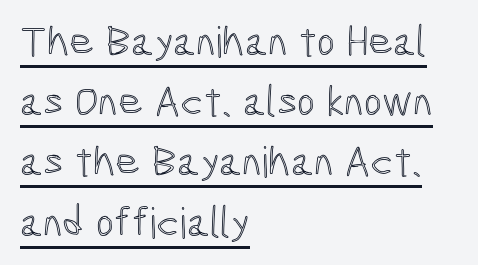
Q: Is the text italic (slanted)? A: No, it is upright.
Q: Is the text underlined? A: Yes.
Q: How is the paragraph aligned? A: Left-aligned.
Q: Is the spacing between letters normal or unusually wide? A: Normal.
Q: Is the spacing between lines tight, normal or loose? A: Normal.
Q: Width (condensed, normal, or wide)? A: Condensed.
Q: x-height? A: Medium.
Q: Monospaced? A: No.
